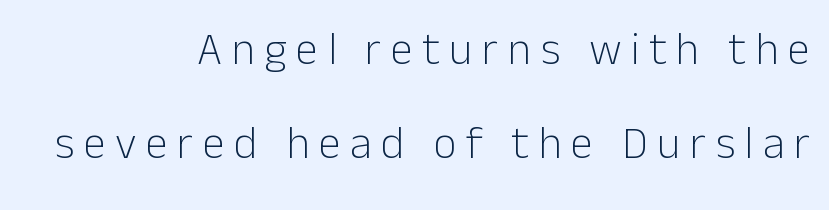
Q: Is the text bold? A: No.
Q: Is the text italic (slanted)? A: No, it is upright.
Q: Is the typeface a serif or a sans-serif typeface? A: Sans-serif.
Q: Is the text underlined? A: No.
Q: How is the paragraph aligned? A: Right-aligned.
Q: Is the spacing between letters normal or unusually wide? A: Unusually wide.
Q: Is the spacing between lines tight, normal or loose? A: Loose.
Q: Width (condensed, normal, or wide)? A: Normal.
Q: Stroke contrast? A: Low.
Q: x-height? A: Medium.
Q: Monospaced? A: No.
